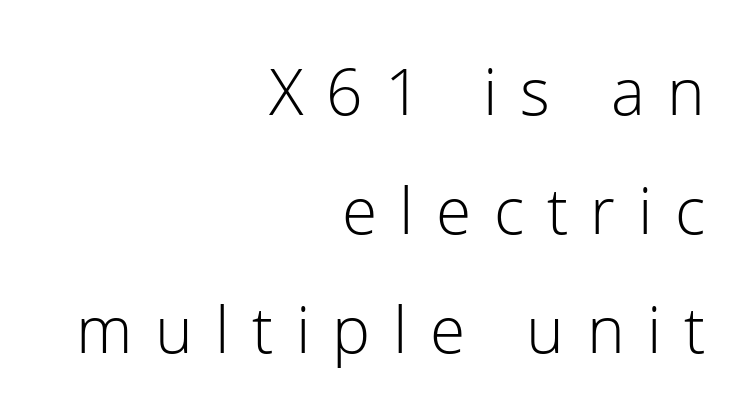
Tracking value appears strongly positive — letters spread wide. Note: no serifs on the glyphs. The cut favours lightness, reaching ordinary text weight at its darkest. Style check: upright. Underlining? Definitely not there.
